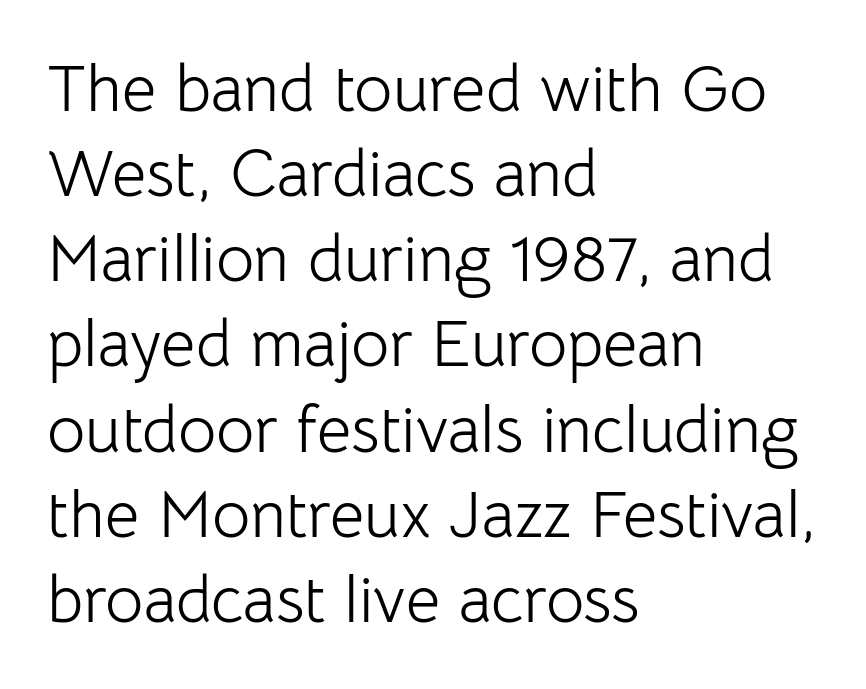
The image shows 66 px light sans-serif type, upright; set left-aligned, normal line spacing (1.29x), normal letter spacing, not underlined; low stroke contrast and a medium x-height.
